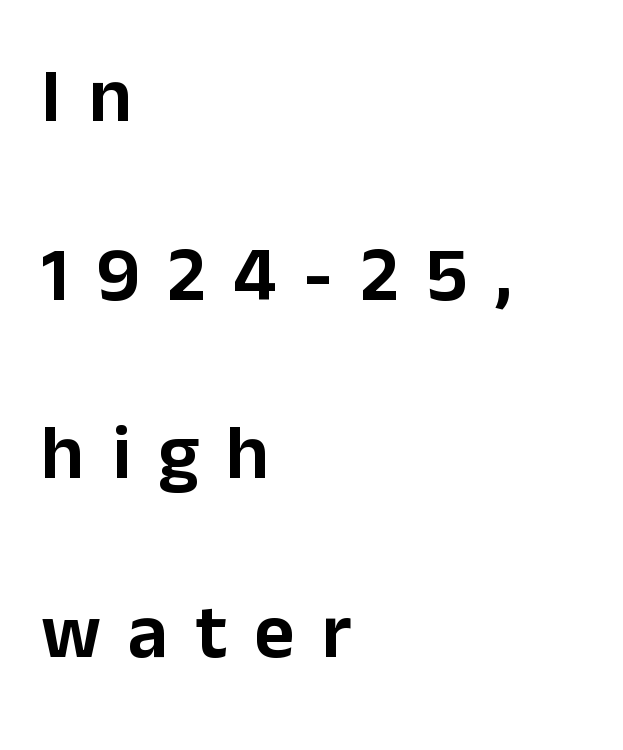
Q: Is the text italic (slanted)? A: No, it is upright.
Q: Is the typeface a serif or a sans-serif typeface? A: Sans-serif.
Q: Is the text underlined? A: No.
Q: How is the paragraph aligned? A: Left-aligned.
Q: Is the spacing between letters normal or unusually wide? A: Unusually wide.
Q: Is the spacing between lines tight, normal or loose? A: Loose.
Q: Width (condensed, normal, or wide)? A: Normal.
Q: Stroke contrast? A: Low.
Q: x-height? A: Medium.
Q: Monospaced? A: No.
